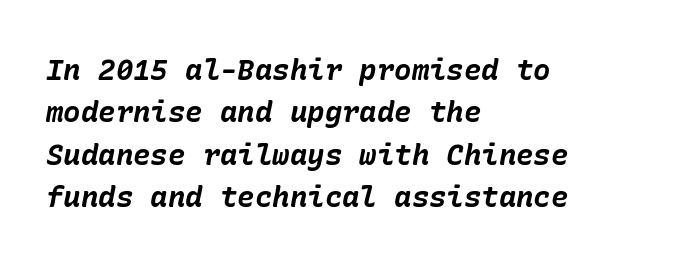
The image shows 29 px bold type, italic (leaning right); set left-aligned, normal line spacing (1.46x), normal letter spacing, not underlined; low stroke contrast and a medium x-height.
